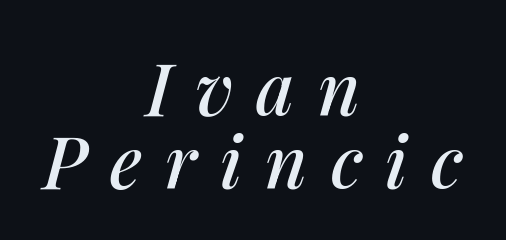
The letters advance in unequal steps, a hallmark of proportional type. The block of text is dense from top to bottom, with scant space between rows. There is plenty of visible air inserted between adjacent glyphs. The typesetter chose a symmetrical, centered arrangement here. Tall strokes in this sample are angled rather than plumb. Underline: absent.
